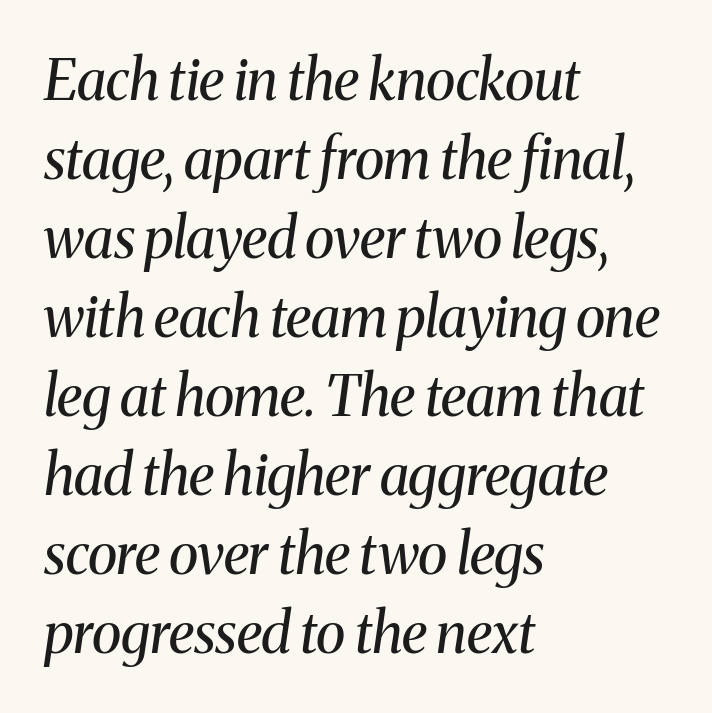
{"serif": "yes", "italic": "yes", "lean": "right", "slant_degrees": 8, "bold": "no", "weight": "regular", "width": "normal", "stroke_contrast": "medium", "x_height": "medium", "monospaced": "no", "underline": "no", "align": "left", "line_spacing": "normal", "line_spacing_ratio": 1.41, "letter_spacing": "normal", "letter_spacing_em": 0.0, "glyph_px": 56}
